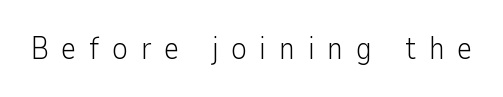
The image shows 31 px light sans-serif type, upright; set unusually wide letter spacing (+0.4 em), not underlined; low stroke contrast and a medium x-height.
